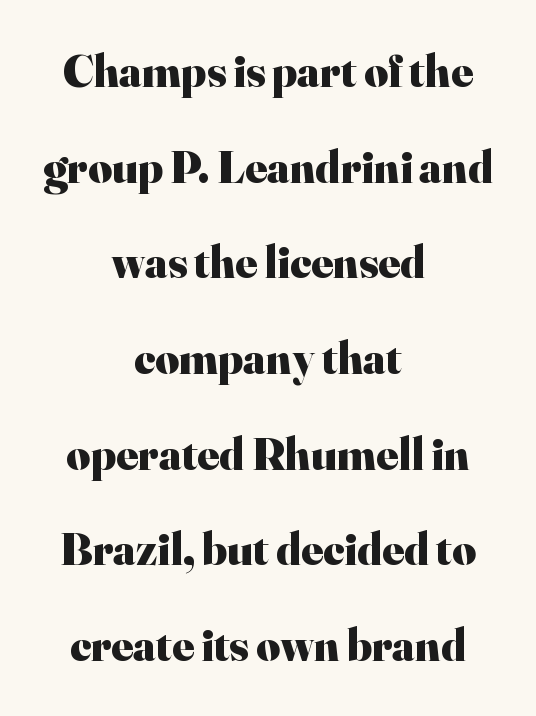
The image shows 46 px heavy serif type, upright; set centered, loose line spacing (2.08x), normal letter spacing, not underlined; high stroke contrast and a small x-height.
